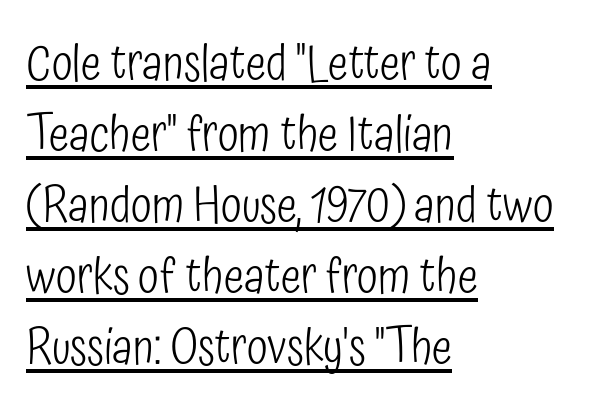
{"serif": "no", "italic": "no", "bold": "no", "weight": "light", "width": "condensed", "stroke_contrast": "low", "x_height": "medium", "monospaced": "no", "underline": "yes", "align": "left", "line_spacing": "normal", "line_spacing_ratio": 1.48, "letter_spacing": "normal", "letter_spacing_em": 0.0, "glyph_px": 48}
